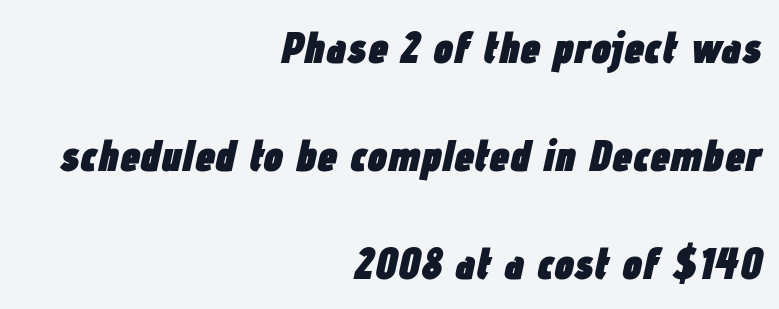
{"italic": "yes", "lean": "right", "slant_degrees": 12, "bold": "yes", "weight": "heavy", "width": "condensed", "stroke_contrast": "low", "x_height": "medium", "monospaced": "no", "underline": "no", "align": "right", "line_spacing": "loose", "line_spacing_ratio": 2.4, "letter_spacing": "normal", "letter_spacing_em": 0.0, "glyph_px": 45}
